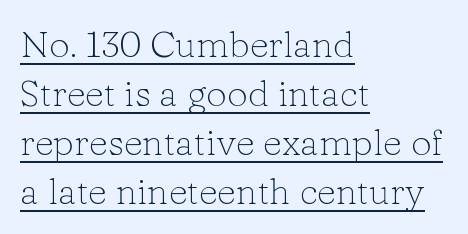
Regarding leading, the lines here are spaced in the standard way. Nothing unusual about the tracking: characters are spaced as the font intends. The lettering holds an erect, upright posture throughout. Here the designer chose a conventional face with non-uniform glyph widths. A student would call this left alignment; a typographer would say flush left, rag right. Summary of weight: not heavy and not bold.
